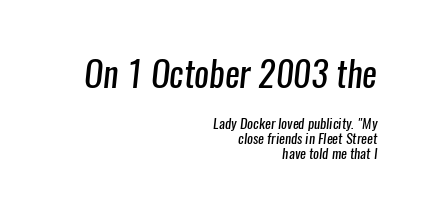
Type without underlining. The face used here is rendered with its standard letterfit. The face used here is a sans, in the tradition of grotesques and geometrics. Summary of vertical rhythm: compact, with narrow interline spacing. Vertical stems look standard width or narrower in stroke. Horizontally, the lines are justified to the trailing edge only.
